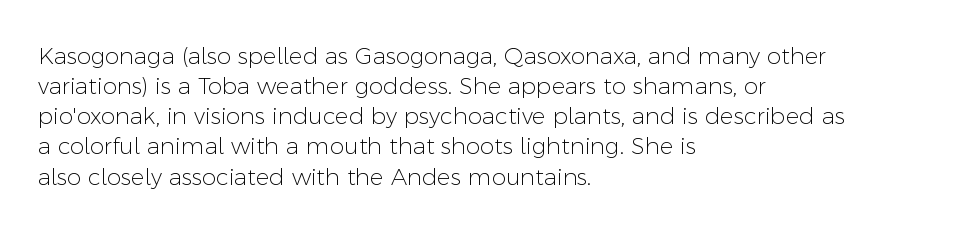
{"italic": "no", "bold": "no", "underline": "no", "align": "left", "line_spacing": "normal", "line_spacing_ratio": 1.31, "letter_spacing": "normal", "letter_spacing_em": 0.0, "glyph_px": 23}
